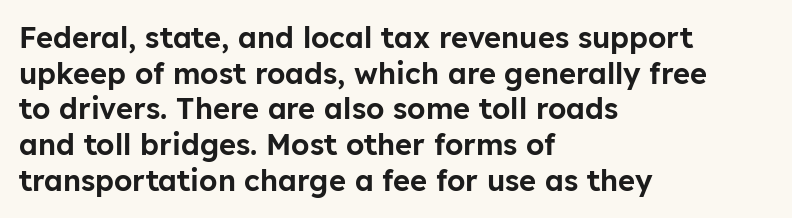
Q: Is the text italic (slanted)? A: No, it is upright.
Q: Is the typeface a serif or a sans-serif typeface? A: Sans-serif.
Q: Is the text underlined? A: No.
Q: How is the paragraph aligned? A: Left-aligned.
Q: Is the spacing between letters normal or unusually wide? A: Normal.
Q: Width (condensed, normal, or wide)? A: Normal.
Q: Stroke contrast? A: Low.
Q: x-height? A: Medium.
Q: Monospaced? A: No.
